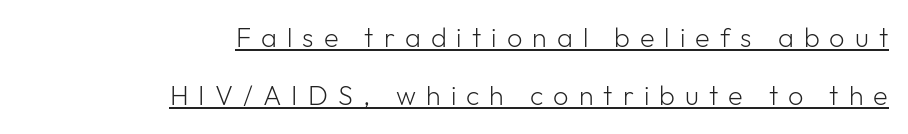
Leftover space on each line is placed entirely before the opening word. Stem width sits at or under what a default text font uses. How would I describe the line gaps? Wide and relaxed. Between one letter and the next there's a generous, obvious gap. The specimen includes a rule beneath the text block's lines.
